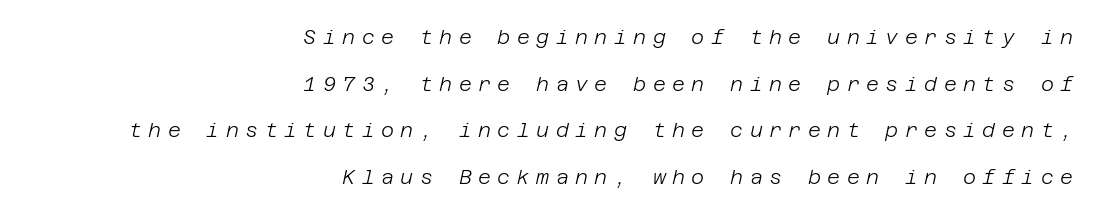
The image shows 20 px text type, italic (leaning right); set right-aligned, loose line spacing (2.33x), unusually wide letter spacing (+0.32 em), not underlined.
